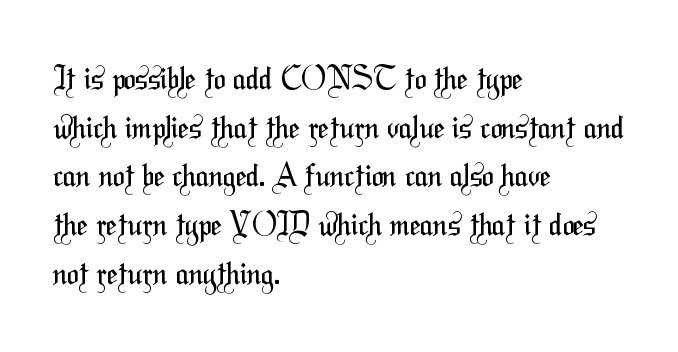
{"serif": "no", "bold": "no", "weight": "regular", "width": "condensed", "stroke_contrast": "medium", "x_height": "medium", "monospaced": "no", "underline": "no", "align": "left", "line_spacing": "normal", "line_spacing_ratio": 1.57, "letter_spacing": "normal", "letter_spacing_em": 0.0, "glyph_px": 31}
